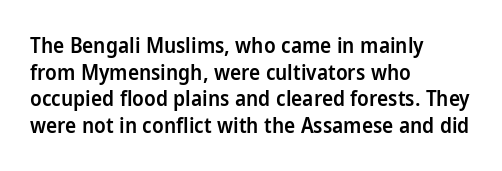
The image shows 21 px text type, upright; set left-aligned, normal line spacing (1.27x), normal letter spacing, not underlined.
